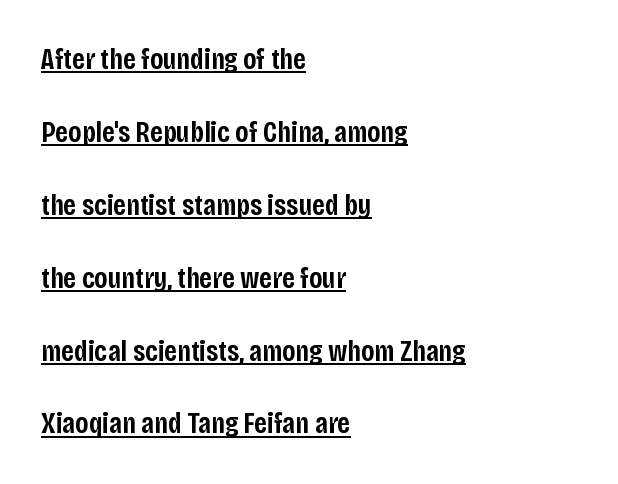
{"serif": "no", "italic": "no", "bold": "semi", "weight": "semibold", "width": "condensed", "stroke_contrast": "low", "x_height": "large", "monospaced": "no", "underline": "yes", "align": "left", "line_spacing": "loose", "line_spacing_ratio": 2.43, "letter_spacing": "normal", "letter_spacing_em": 0.0, "glyph_px": 30}
